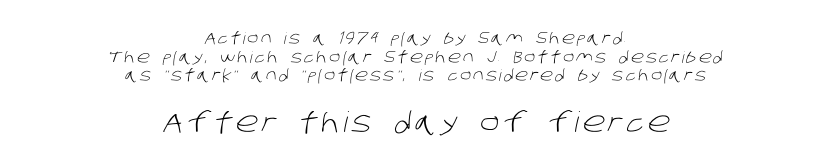
Q: Is the text bold? A: No.
Q: Is the typeface a serif or a sans-serif typeface? A: Sans-serif.
Q: Is the text underlined? A: No.
Q: How is the paragraph aligned? A: Centered.
Q: Which block of text is set in a larger size, the first (top) or the second (bottom)? A: The second (bottom) one.
Q: Width (condensed, normal, or wide)? A: Normal.
Q: Stroke contrast? A: Low.
Q: x-height? A: Large.
Q: Monospaced? A: No.
